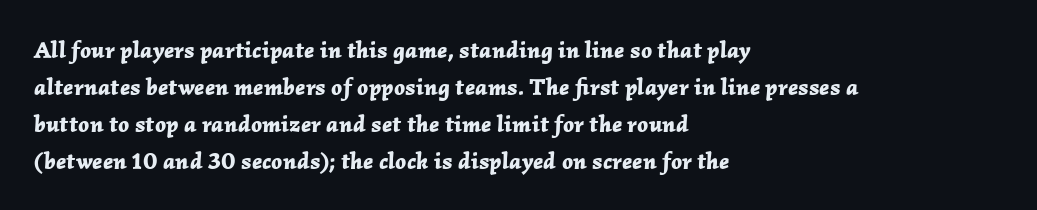
Q: Is the text bold? A: Yes.
Q: Is the text italic (slanted)? A: Yes, it leans right by about 2 degrees.
Q: Is the text underlined? A: No.
Q: How is the paragraph aligned? A: Left-aligned.
Q: Is the spacing between letters normal or unusually wide? A: Normal.
Q: Is the spacing between lines tight, normal or loose? A: Normal.
